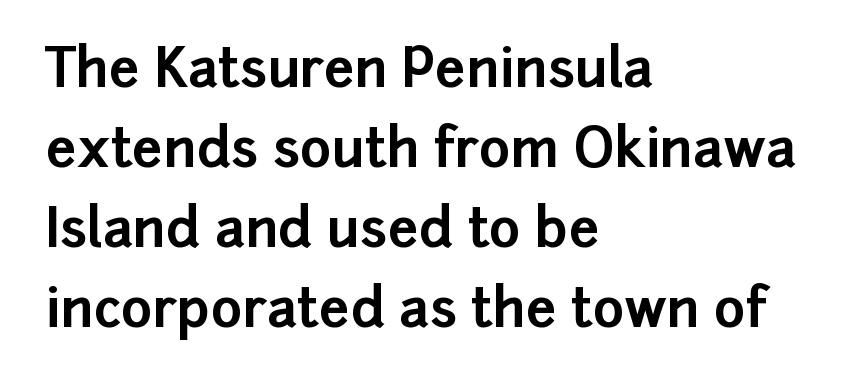
Successive baselines arrive at the customary interval. Standard letterfit; no display-style spreading of the glyphs. Stroke thickness is high; the sample reads as a true bold. These lines are rendered in a variable-pitch font. Rendered with straight, roman letterforms.
